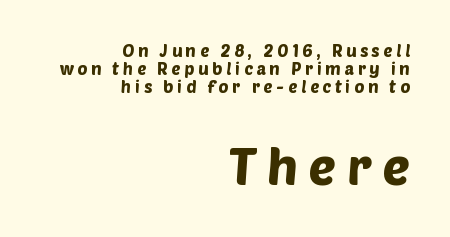
Q: Is the typeface a serif or a sans-serif typeface? A: Sans-serif.
Q: Is the text underlined? A: No.
Q: How is the paragraph aligned? A: Right-aligned.
Q: Is the spacing between letters normal or unusually wide? A: Unusually wide.
Q: Is the spacing between lines tight, normal or loose? A: Tight.
Q: Which block of text is set in a larger size, the first (top) or the second (bottom)? A: The second (bottom) one.
Q: Width (condensed, normal, or wide)? A: Normal.
Q: Stroke contrast? A: Low.
Q: x-height? A: Large.
Q: Monospaced? A: No.
